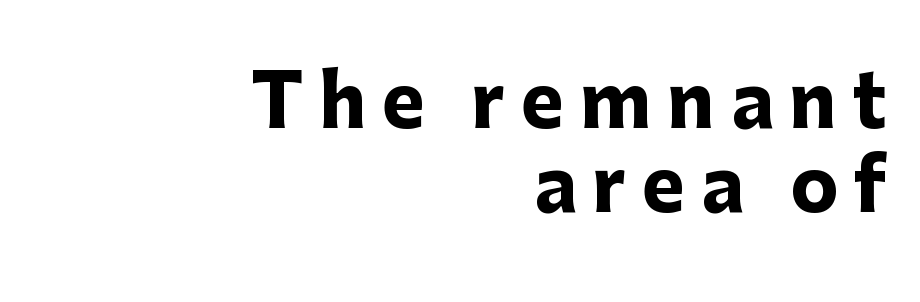
Q: Is the text bold? A: Yes.
Q: Is the text italic (slanted)? A: No, it is upright.
Q: Is the typeface a serif or a sans-serif typeface? A: Sans-serif.
Q: Is the text underlined? A: No.
Q: How is the paragraph aligned? A: Right-aligned.
Q: Is the spacing between letters normal or unusually wide? A: Unusually wide.
Q: Width (condensed, normal, or wide)? A: Normal.
Q: Stroke contrast? A: Low.
Q: x-height? A: Medium.
Q: Monospaced? A: No.
